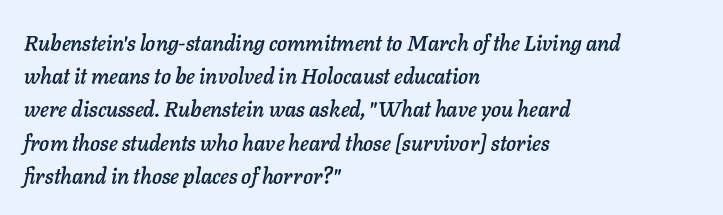
Q: Is the text italic (slanted)? A: Yes, it leans right by about 11 degrees.
Q: Is the text underlined? A: No.
Q: How is the paragraph aligned? A: Left-aligned.
Q: Is the spacing between letters normal or unusually wide? A: Normal.
Q: Is the spacing between lines tight, normal or loose? A: Normal.
